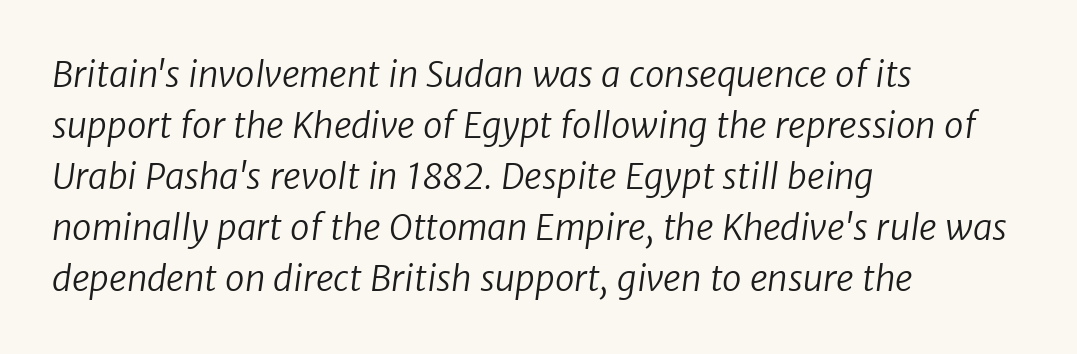
{"serif": "no", "bold": "no", "weight": "regular", "width": "normal", "stroke_contrast": "low", "x_height": "medium", "monospaced": "no", "underline": "no", "align": "left", "line_spacing": "normal", "line_spacing_ratio": 1.46, "letter_spacing": "normal", "letter_spacing_em": 0.0, "glyph_px": 35}
